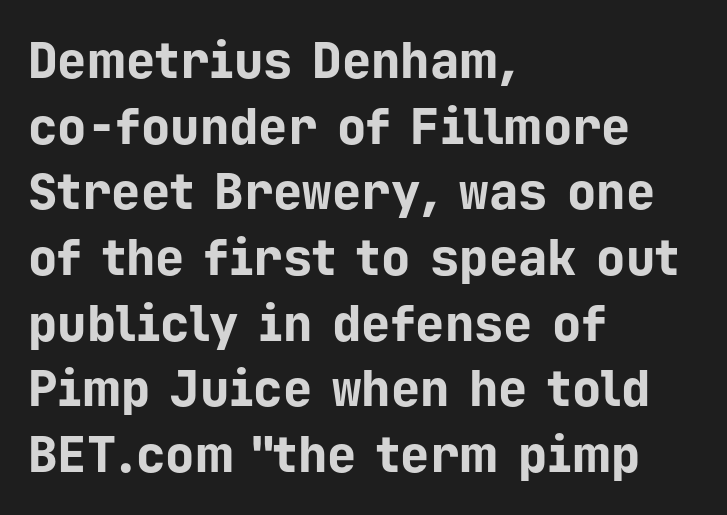
Q: Is the text bold? A: Yes.
Q: Is the text italic (slanted)? A: No, it is upright.
Q: Is the typeface a serif or a sans-serif typeface? A: Sans-serif.
Q: Is the text underlined? A: No.
Q: How is the paragraph aligned? A: Left-aligned.
Q: Is the spacing between letters normal or unusually wide? A: Normal.
Q: Is the spacing between lines tight, normal or loose? A: Normal.
Q: Width (condensed, normal, or wide)? A: Normal.
Q: Stroke contrast? A: Low.
Q: x-height? A: Medium.
Q: Monospaced? A: Yes.
